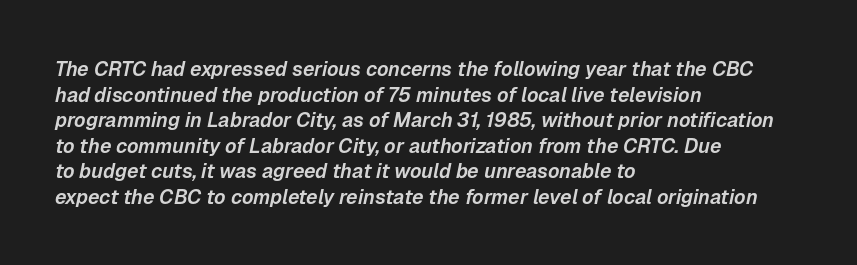
Q: Is the text italic (slanted)? A: Yes, it leans right by about 12 degrees.
Q: Is the text underlined? A: No.
Q: How is the paragraph aligned? A: Left-aligned.
Q: Is the spacing between letters normal or unusually wide? A: Normal.
Q: Is the spacing between lines tight, normal or loose? A: Normal.
